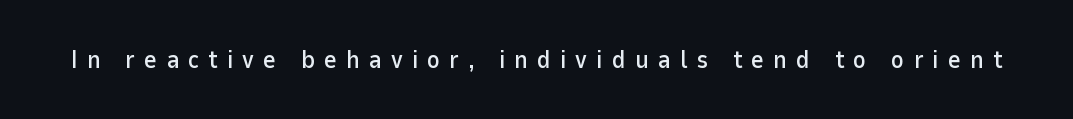
The image shows 25 px text type, upright; set unusually wide letter spacing (+0.36 em), not underlined.
